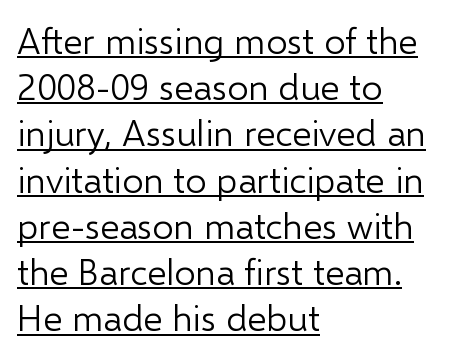
The strokes are not fattened; the text isn't bold. Italic? Not at all — the glyphs are vertical. Alignment: flush left. Baseline-to-baseline distance is the conventional proportion of letter height. Glyph-to-glyph distance matches everyday printed text. Does the type have serifs? No, each stem ends abruptly.
